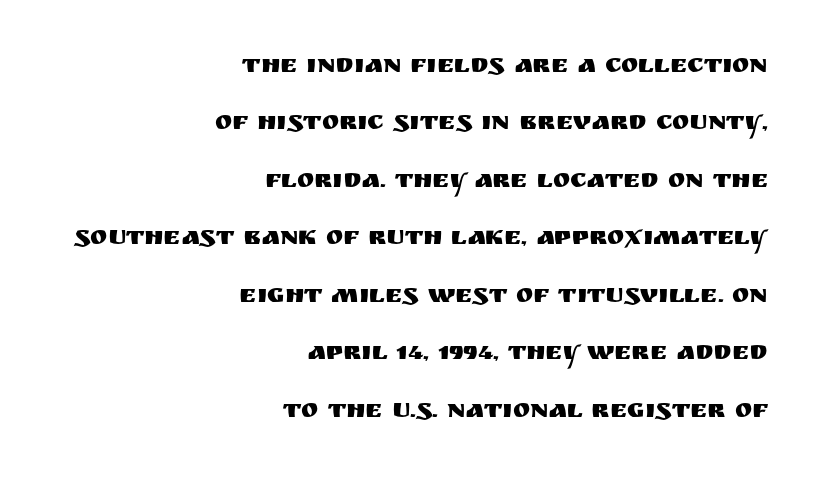
The image shows 26 px text type, upright; set right-aligned, loose line spacing (2.21x), normal letter spacing, not underlined.
